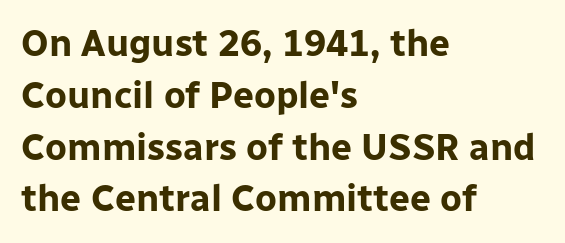
The image shows 37 px bold sans-serif type, upright; set left-aligned, normal line spacing (1.4x), normal letter spacing, not underlined; low stroke contrast and a medium x-height.
